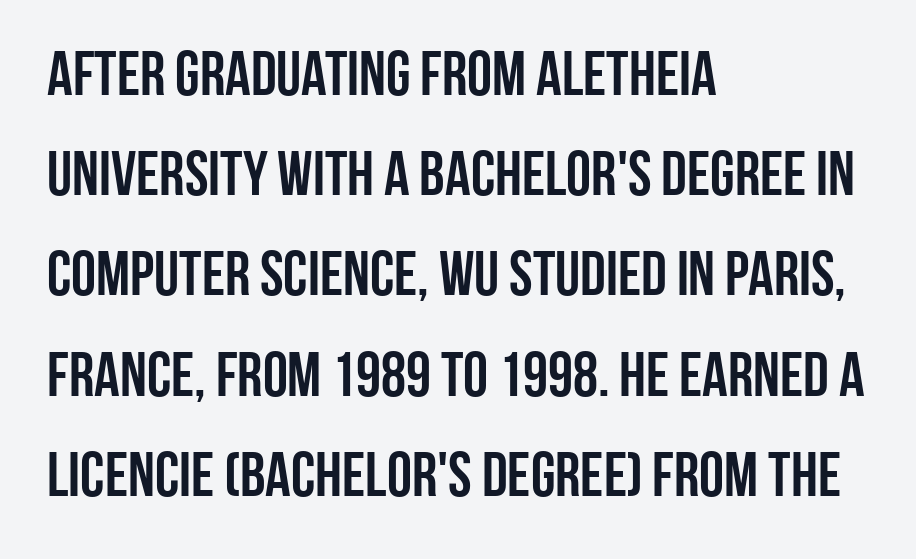
Q: Is the text italic (slanted)? A: No, it is upright.
Q: Is the typeface a serif or a sans-serif typeface? A: Sans-serif.
Q: Is the text underlined? A: No.
Q: How is the paragraph aligned? A: Left-aligned.
Q: Is the spacing between letters normal or unusually wide? A: Normal.
Q: Is the spacing between lines tight, normal or loose? A: Normal.
Q: Width (condensed, normal, or wide)? A: Condensed.
Q: Stroke contrast? A: Low.
Q: x-height? A: Large.
Q: Monospaced? A: No.
